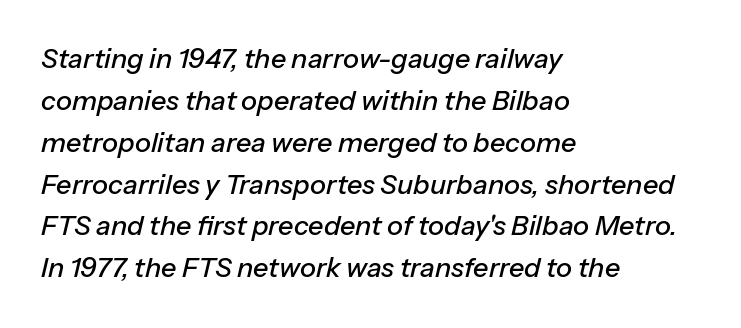
The image shows 27 px text type, italic (leaning right); set left-aligned, normal line spacing (1.55x), normal letter spacing, not underlined.
